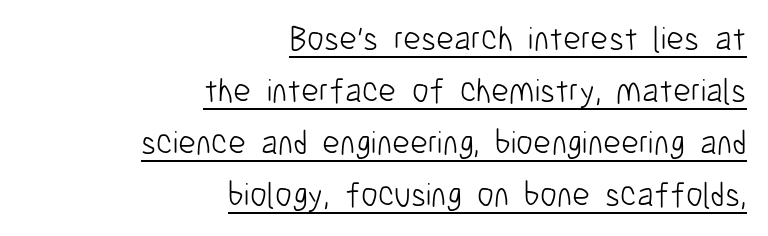
{"serif": "no", "italic": "no", "bold": "no", "weight": "light", "width": "condensed", "stroke_contrast": "low", "x_height": "medium", "monospaced": "no", "underline": "yes", "align": "right", "line_spacing": "normal", "line_spacing_ratio": 1.53, "letter_spacing": "normal", "letter_spacing_em": 0.0, "glyph_px": 34}
